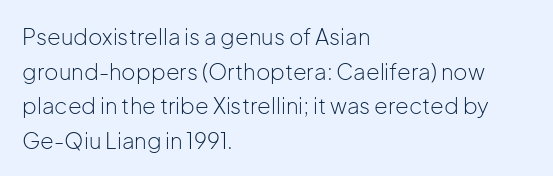
Q: Is the text bold? A: No.
Q: Is the text italic (slanted)? A: No, it is upright.
Q: Is the text underlined? A: No.
Q: How is the paragraph aligned? A: Left-aligned.
Q: Is the spacing between letters normal or unusually wide? A: Normal.
Q: Is the spacing between lines tight, normal or loose? A: Normal.
